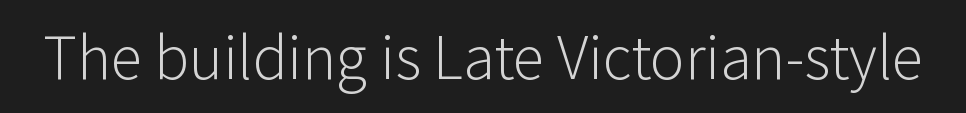
Q: Is the text bold? A: No.
Q: Is the text italic (slanted)? A: No, it is upright.
Q: Is the typeface a serif or a sans-serif typeface? A: Sans-serif.
Q: Is the text underlined? A: No.
Q: Is the spacing between letters normal or unusually wide? A: Normal.
Q: Width (condensed, normal, or wide)? A: Normal.
Q: Stroke contrast? A: Low.
Q: x-height? A: Medium.
Q: Monospaced? A: No.
